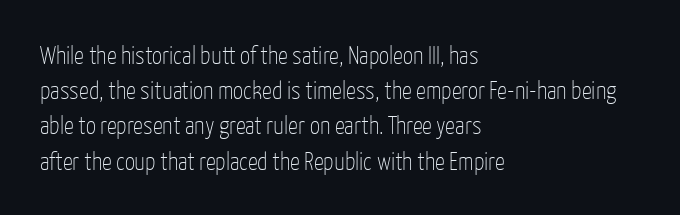
The image shows 25 px text type, upright; set left-aligned, normal line spacing (1.41x), normal letter spacing, not underlined.
